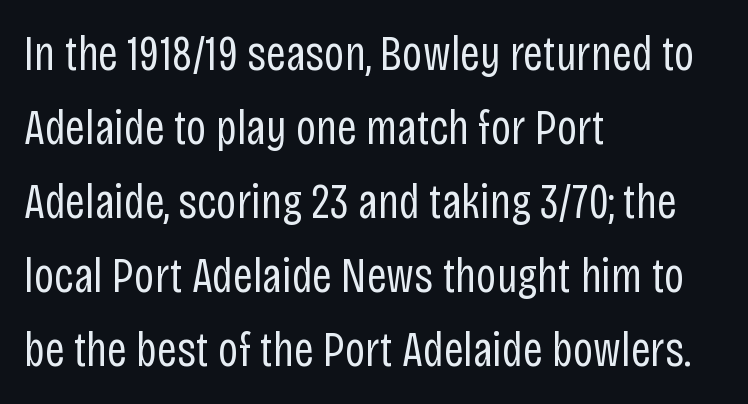
Q: Is the text bold? A: No.
Q: Is the text italic (slanted)? A: No, it is upright.
Q: Is the typeface a serif or a sans-serif typeface? A: Sans-serif.
Q: Is the text underlined? A: No.
Q: How is the paragraph aligned? A: Left-aligned.
Q: Is the spacing between letters normal or unusually wide? A: Normal.
Q: Is the spacing between lines tight, normal or loose? A: Normal.
Q: Width (condensed, normal, or wide)? A: Condensed.
Q: Stroke contrast? A: Low.
Q: x-height? A: Large.
Q: Monospaced? A: No.
